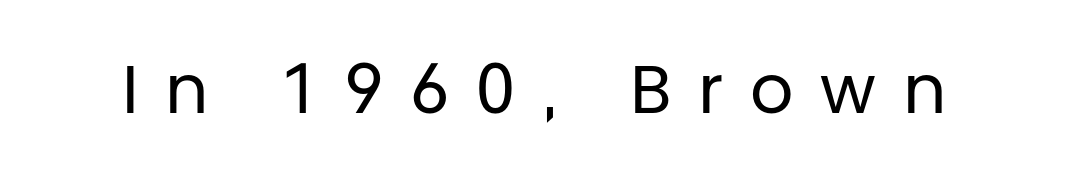
Does the lettering tilt? It doesn't — this is upright. How are the letters spaced? Widely, with obvious added tracking. Quick note: underline off. The weight would be labelled regular, book, light, or lighter still. The face used here is a sans, in the tradition of grotesques and geometrics. These lines are rendered in a variable-pitch font.
